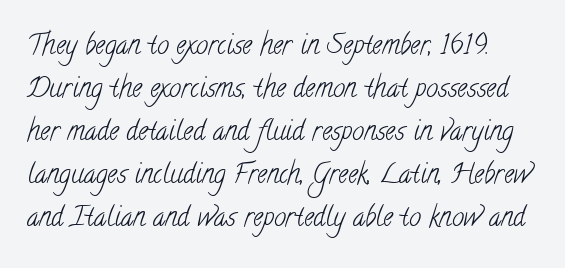
{"bold": "no", "underline": "no", "line_spacing": "normal", "line_spacing_ratio": 1.59, "letter_spacing": "normal", "letter_spacing_em": 0.0, "glyph_px": 27}
